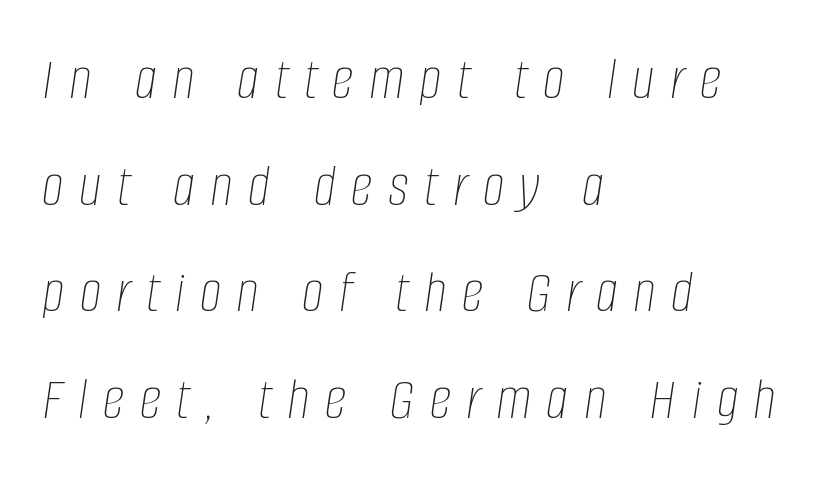
{"italic": "yes", "lean": "right", "slant_degrees": 8, "bold": "no", "weight": "thin", "width": "condensed", "stroke_contrast": "low", "x_height": "large", "monospaced": "no", "underline": "no", "align": "left", "line_spacing_ratio": 1.72, "letter_spacing": "wide", "letter_spacing_em": 0.25, "glyph_px": 62}
